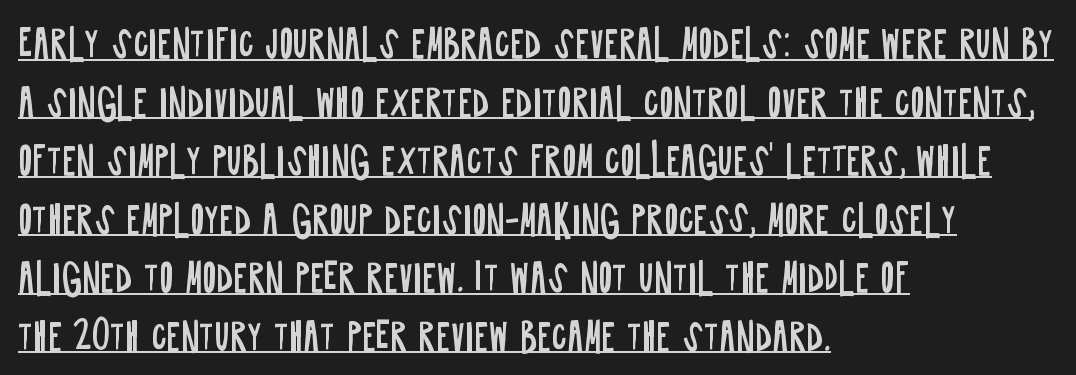
The image shows 38 px regular-weight, condensed sans-serif type, upright; set left-aligned, normal line spacing (1.54x), normal letter spacing, underlined; low stroke contrast and a large x-height.
